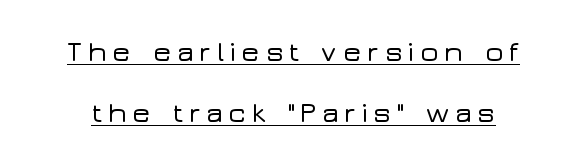
Leading is clearly above the norm, producing a sparse column. This rendering employs a face without finishing strokes, i.e., a sans-serif. Character widths vary here, with narrow letters taking less room than wide ones. Quick note: not italic, upright. Every word sits above its own underline.
